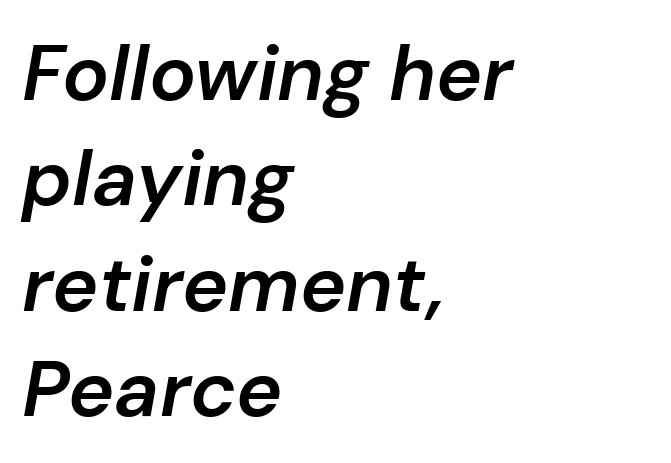
The image shows 78 px semibold type, italic (leaning right); set left-aligned, normal line spacing (1.35x), normal letter spacing, not underlined; low stroke contrast and a medium x-height.
